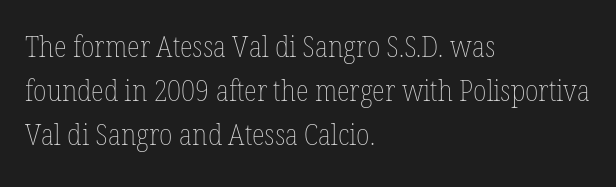
{"italic": "no", "bold": "no", "weight": "thin", "width": "condensed", "stroke_contrast": "low", "x_height": "medium", "monospaced": "no", "underline": "no", "align": "left", "line_spacing": "normal", "line_spacing_ratio": 1.46, "letter_spacing": "normal", "letter_spacing_em": 0.0, "glyph_px": 30}
